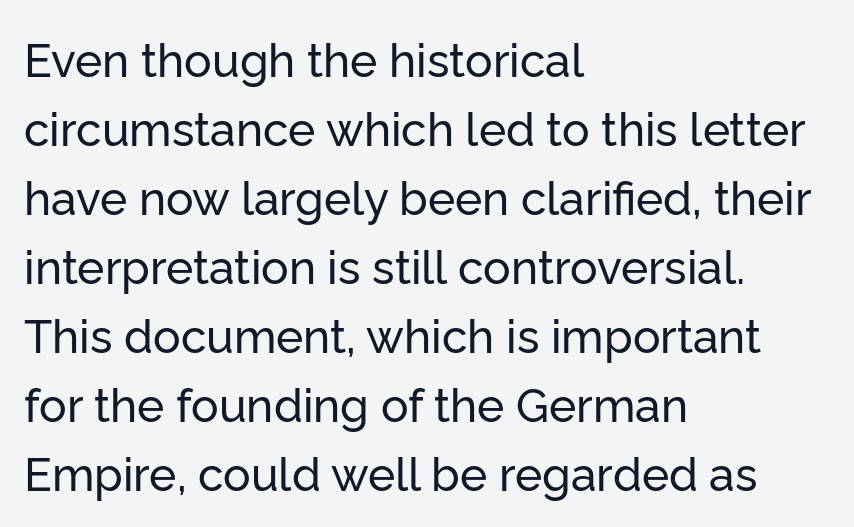
Q: Is the text italic (slanted)? A: No, it is upright.
Q: Is the typeface a serif or a sans-serif typeface? A: Sans-serif.
Q: Is the text underlined? A: No.
Q: How is the paragraph aligned? A: Left-aligned.
Q: Is the spacing between letters normal or unusually wide? A: Normal.
Q: Is the spacing between lines tight, normal or loose? A: Normal.
Q: Width (condensed, normal, or wide)? A: Normal.
Q: Stroke contrast? A: Low.
Q: x-height? A: Medium.
Q: Monospaced? A: No.
